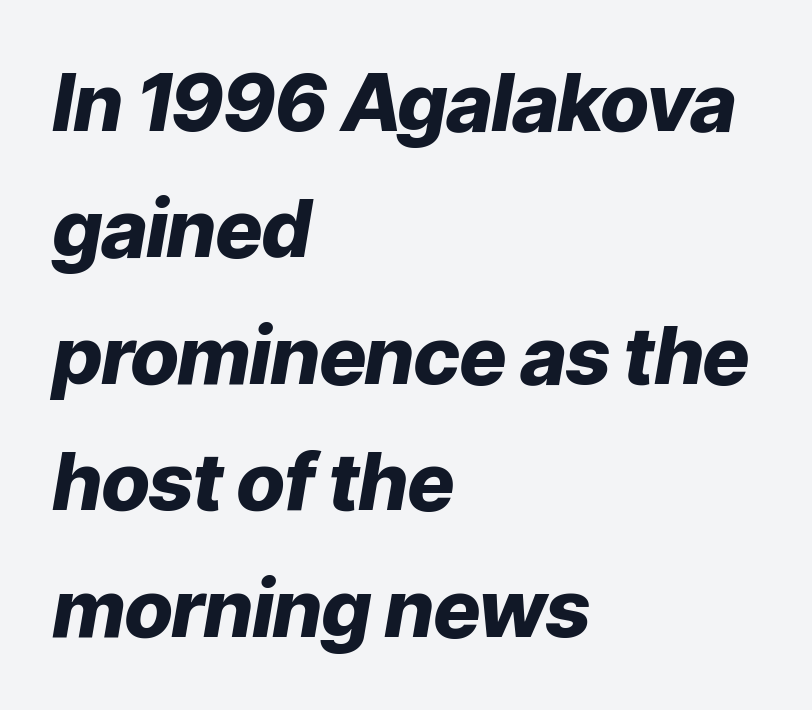
{"italic": "yes", "lean": "right", "slant_degrees": 9, "bold": "yes", "weight": "heavy", "width": "normal", "stroke_contrast": "low", "x_height": "medium", "monospaced": "no", "underline": "no", "align": "left", "line_spacing": "normal", "line_spacing_ratio": 1.58, "letter_spacing": "normal", "letter_spacing_em": 0.0, "glyph_px": 80}
